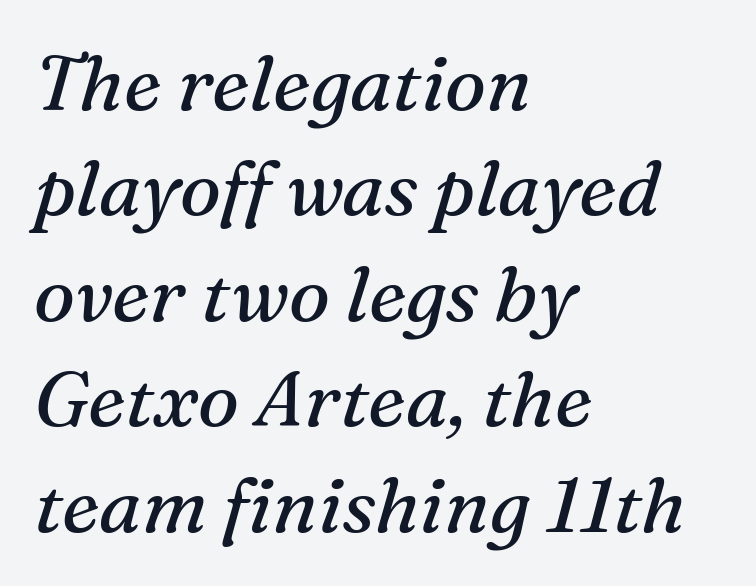
Q: Is the text bold? A: No.
Q: Is the text italic (slanted)? A: Yes, it leans right by about 16 degrees.
Q: Is the typeface a serif or a sans-serif typeface? A: Serif.
Q: Is the text underlined? A: No.
Q: How is the paragraph aligned? A: Left-aligned.
Q: Is the spacing between letters normal or unusually wide? A: Normal.
Q: Is the spacing between lines tight, normal or loose? A: Normal.
Q: Width (condensed, normal, or wide)? A: Normal.
Q: Stroke contrast? A: Medium.
Q: x-height? A: Medium.
Q: Monospaced? A: No.
